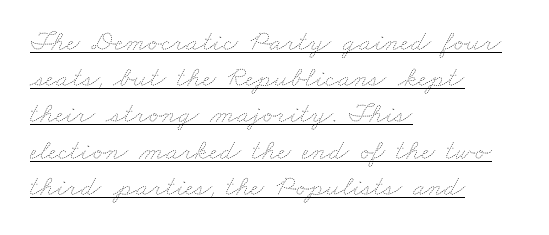
{"bold": "no", "weight": "thin", "width": "wide", "stroke_contrast": "low", "x_height": "small", "monospaced": "no", "underline": "yes", "align": "left", "line_spacing": "normal", "line_spacing_ratio": 1.25, "letter_spacing": "normal", "letter_spacing_em": 0.0, "glyph_px": 29}
